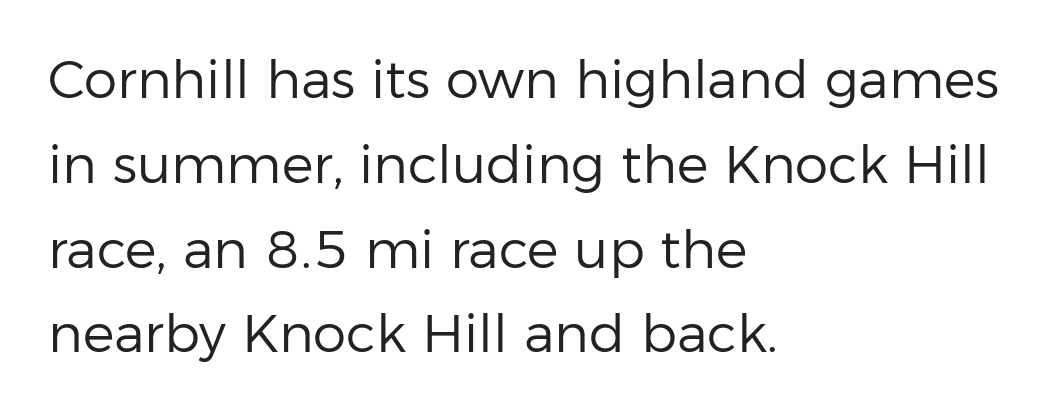
This is not heavy type; no bold has been used. It's the straight-up-and-down kind of type. What stands out about the letter spacing? Nothing — it is the standard amount. Spacing verdict: proportional, widths tailored to each character. Nobody drew a line under any word here. Unlike a traditional serif, this face leaves its strokes unadorned.
